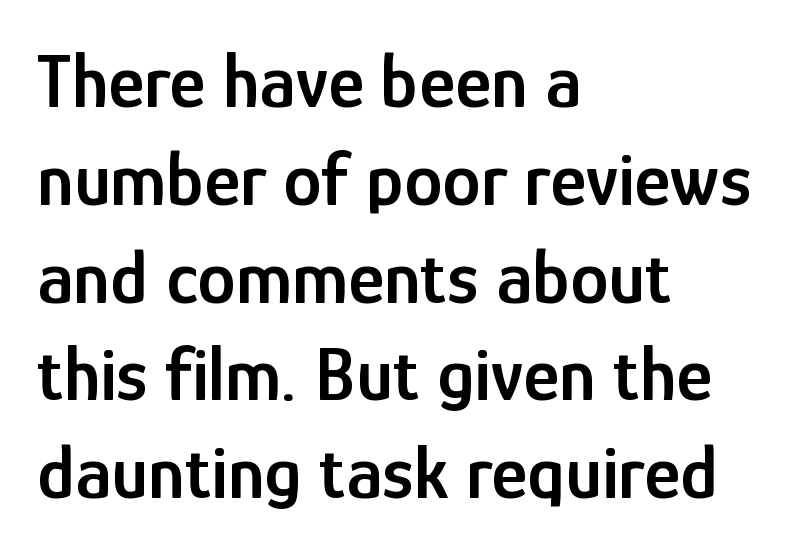
The rendering uses a semibold face; strokes are thickened but not to full bold. Serif or sans? Sans — the stroke terminals are bare. All the whitespace from short lines collects on the right. The lines sit at an ordinary, default distance from one another. Nobody drew a line under any word here. Letter spacing: default.
